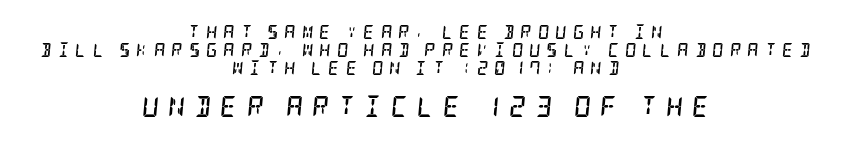
The rendering positions every line midway between the sides. Weight: bold. The passage shown leans; its letterforms are oblique. Glance below the letters and you will spot only blank space. The rendering enlarges the type as you move from the upper chunk to the lower.
